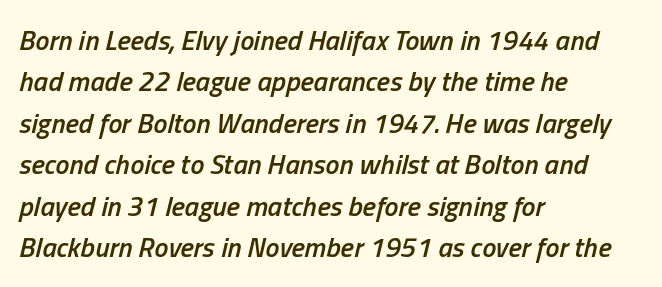
{"italic": "yes", "lean": "right", "slant_degrees": 13, "bold": "semi", "weight": "semibold", "width": "condensed", "stroke_contrast": "low", "x_height": "medium", "monospaced": "no", "underline": "no", "align": "left", "line_spacing": "normal", "line_spacing_ratio": 1.48, "letter_spacing": "normal", "letter_spacing_em": 0.0, "glyph_px": 28}
